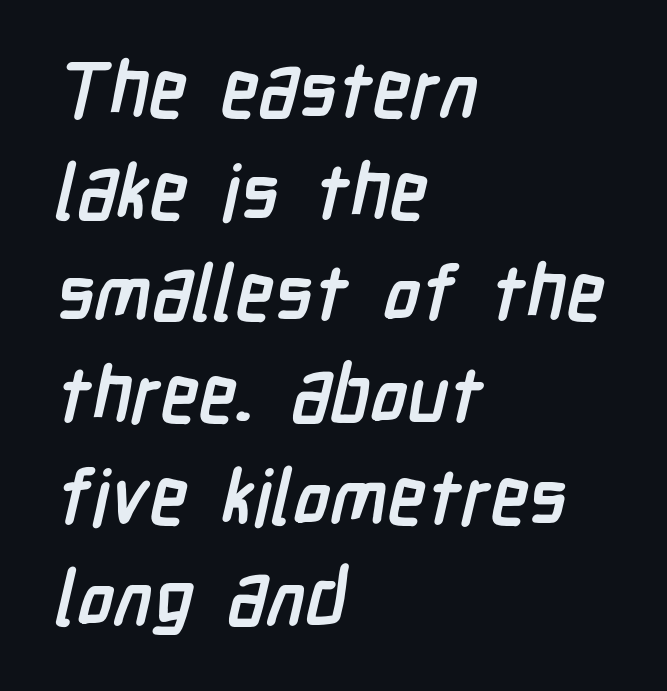
Do the characters align in a grid? No, the font is proportional. The text was rendered using a sans face with plain stroke endings. Alignment: flush left. The baseline area is clear. If you measured baseline to baseline, you'd find a middling distance.
